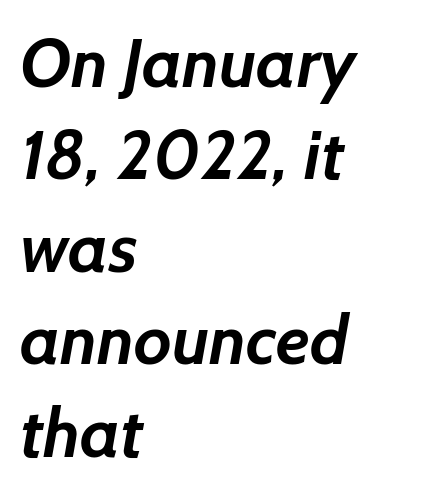
Q: Is the text bold? A: Yes.
Q: Is the typeface a serif or a sans-serif typeface? A: Sans-serif.
Q: Is the text underlined? A: No.
Q: How is the paragraph aligned? A: Left-aligned.
Q: Is the spacing between letters normal or unusually wide? A: Normal.
Q: Is the spacing between lines tight, normal or loose? A: Normal.
Q: Width (condensed, normal, or wide)? A: Normal.
Q: Stroke contrast? A: Low.
Q: x-height? A: Medium.
Q: Monospaced? A: No.
